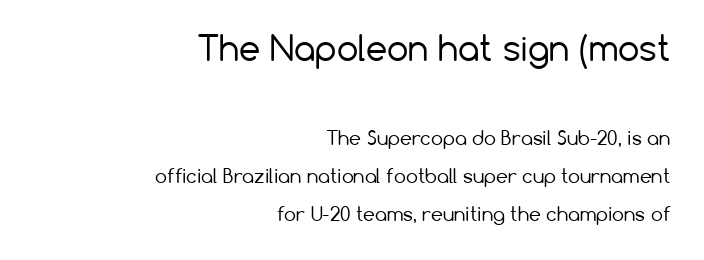
{"serif": "no", "italic": "no", "bold": "no", "weight": "regular", "width": "normal", "stroke_contrast": "low", "x_height": "medium", "monospaced": "no", "underline": "no", "align": "right", "line_spacing": "loose", "line_spacing_ratio": 2.01, "letter_spacing": "normal", "letter_spacing_em": 0.0, "larger_block": "first", "size_ratio": 1.79, "glyph_px": 34}
